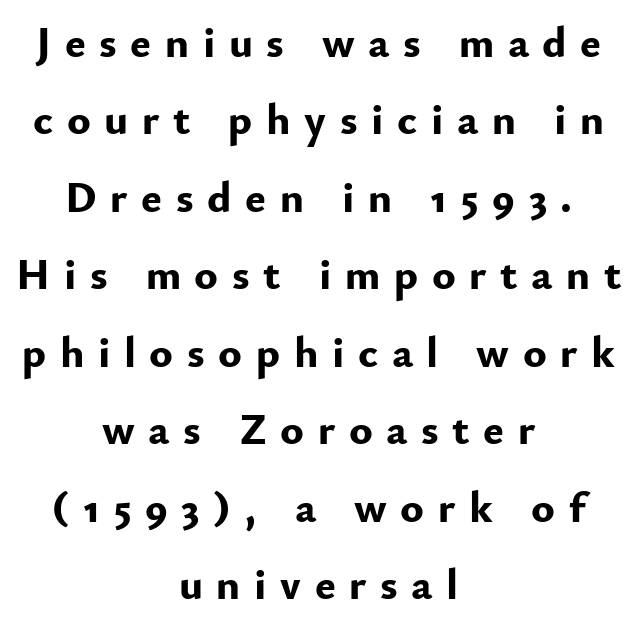
{"serif": "no", "italic": "no", "bold": "yes", "weight": "bold", "width": "normal", "stroke_contrast": "low", "x_height": "small", "monospaced": "no", "underline": "no", "align": "center", "line_spacing_ratio": 1.76, "letter_spacing": "wide", "letter_spacing_em": 0.31, "glyph_px": 44}
